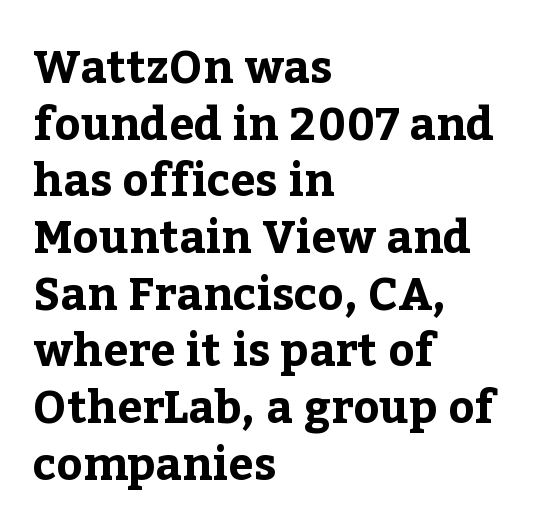
The image shows 45 px bold serif type, upright; set left-aligned, normal line spacing (1.26x), normal letter spacing, not underlined; low stroke contrast and a medium x-height.
